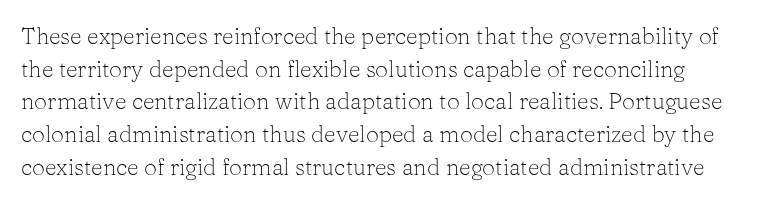
{"italic": "no", "bold": "no", "underline": "no", "line_spacing": "normal", "line_spacing_ratio": 1.42, "letter_spacing": "normal", "letter_spacing_em": 0.0, "glyph_px": 23}
